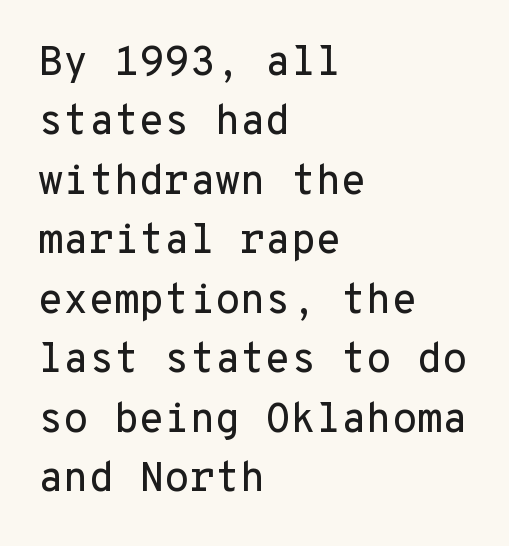
Normally led — the rows are evenly, conventionally spaced. These lines were composed using upright roman letters. The text was rendered using a sans face with plain stroke endings. Is this a fixed-width face? Yes — each glyph sits in an identical cell. Notice how the passage keeps a crisp vertical edge on the left only.
